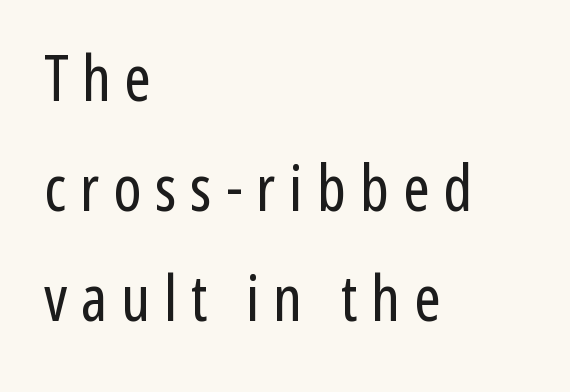
The image shows 63 px regular-weight, condensed sans-serif type, upright; set left-aligned, line spacing 1.75x, unusually wide letter spacing (+0.22 em), not underlined; low stroke contrast and a medium x-height.
